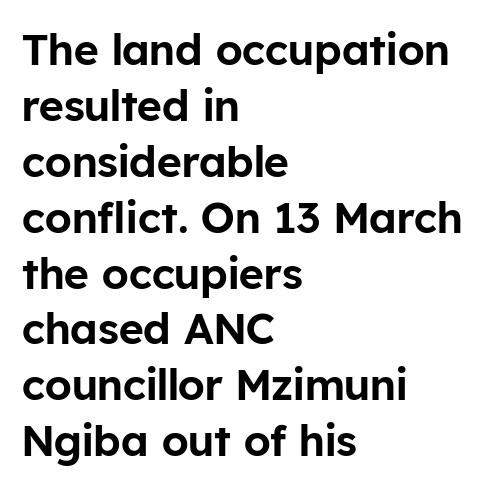
{"serif": "no", "italic": "no", "width": "normal", "stroke_contrast": "low", "x_height": "medium", "monospaced": "no", "underline": "no", "align": "left", "line_spacing": "normal", "line_spacing_ratio": 1.3, "letter_spacing": "normal", "letter_spacing_em": 0.0, "glyph_px": 43}
